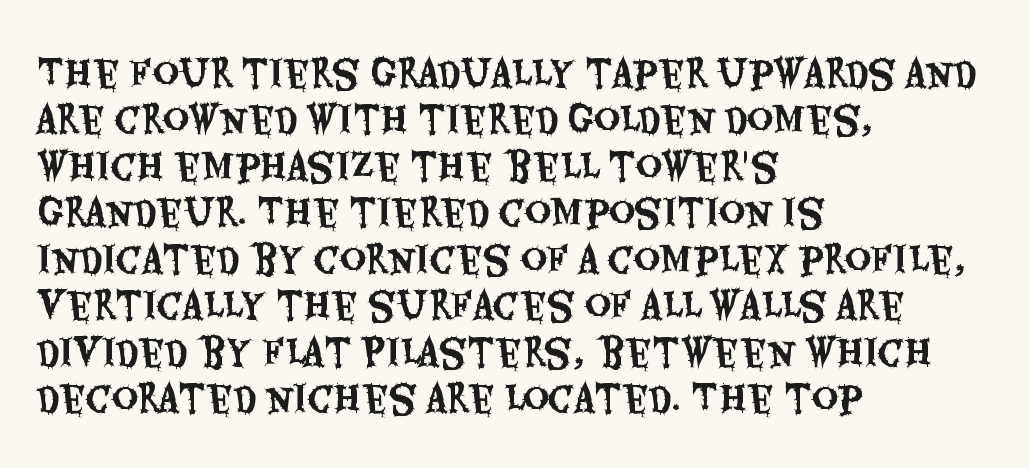
The letterforms sit shoulder to shoulder at normal distance. The paragraph shown leans on its left margin. Any mark beneath the type? The region is blank. If you drew a line through each stem, it would be perfectly vertical.
